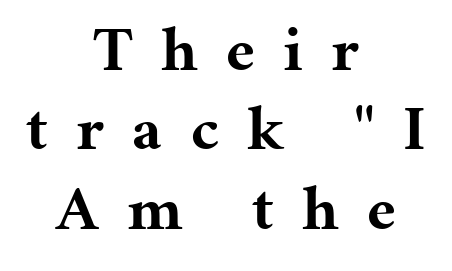
The image shows 63 px bold serif type, upright; set centered, normal line spacing (1.26x), unusually wide letter spacing (+0.45 em), not underlined; medium stroke contrast and a medium x-height.
